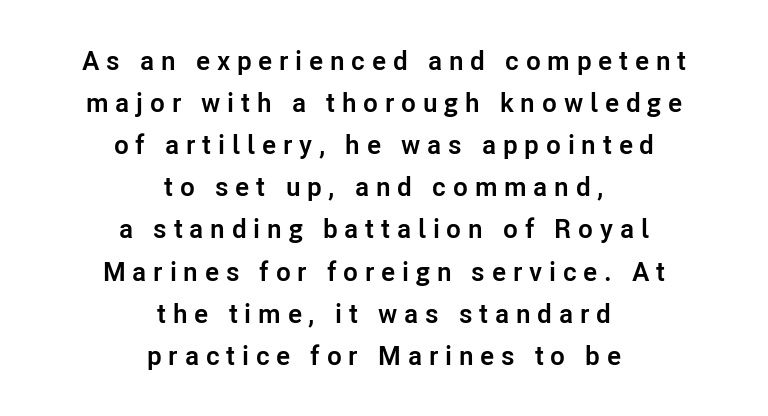
Q: Is the text bold? A: Yes.
Q: Is the text italic (slanted)? A: No, it is upright.
Q: Is the text underlined? A: No.
Q: How is the paragraph aligned? A: Centered.
Q: Is the spacing between letters normal or unusually wide? A: Unusually wide.
Q: Is the spacing between lines tight, normal or loose? A: Normal.
